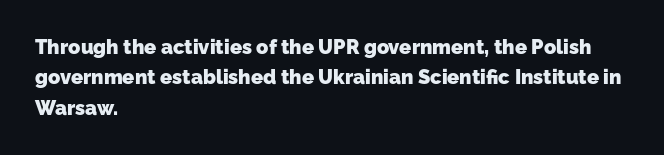
The image shows 20 px bold type; set left-aligned, normal line spacing (1.52x), normal letter spacing, not underlined.
